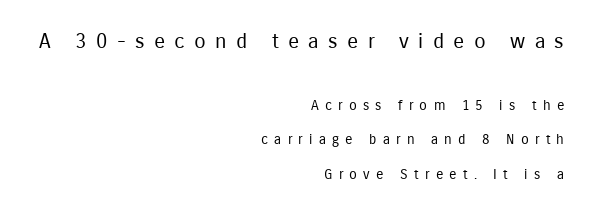
{"italic": "no", "bold": "no", "underline": "no", "align": "right", "line_spacing": "loose", "line_spacing_ratio": 2.47, "letter_spacing": "wide", "letter_spacing_em": 0.44, "larger_block": "first", "size_ratio": 1.5, "glyph_px": 21}
